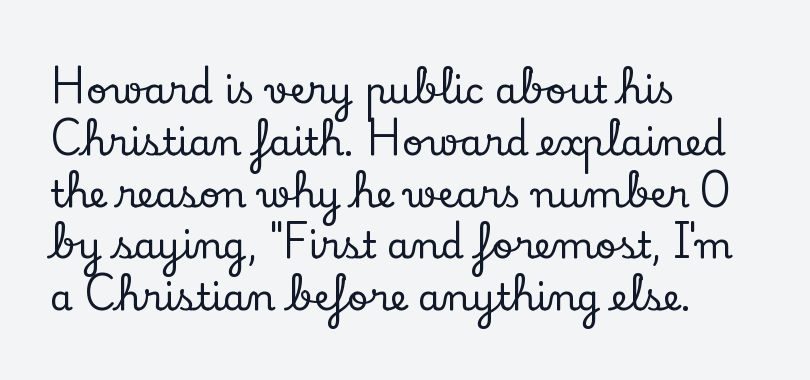
It's the straight-up-and-down kind of type. The space directly below the letters is spotless. Look at the tracking — it's just the regular setting, nothing added. The rendering uses a moderate line-height, typical for paragraphs.
